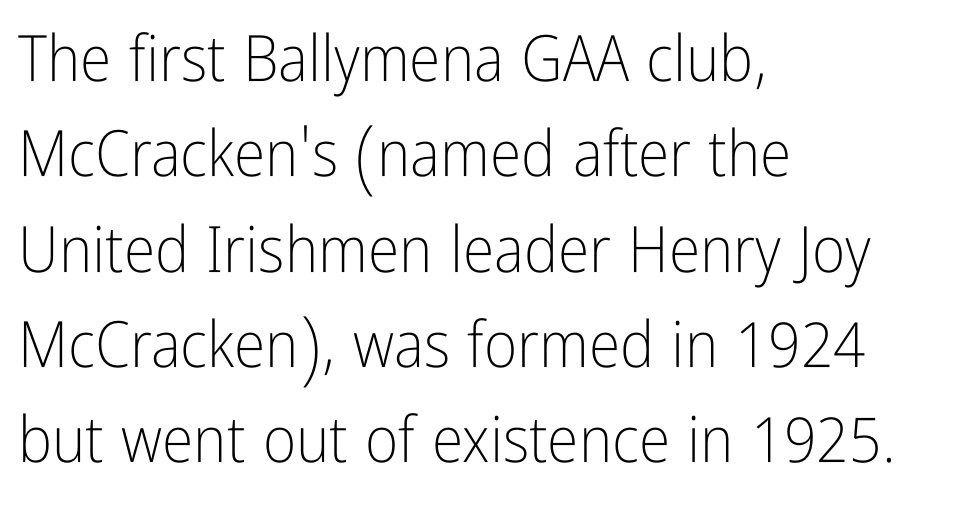
No heavy texture on the line: the type isn't bold. The typography opts for an upright posture over an oblique one. The characters display no serif detailing; their extremities are plain. Leading matches the norm, producing a regular column.
